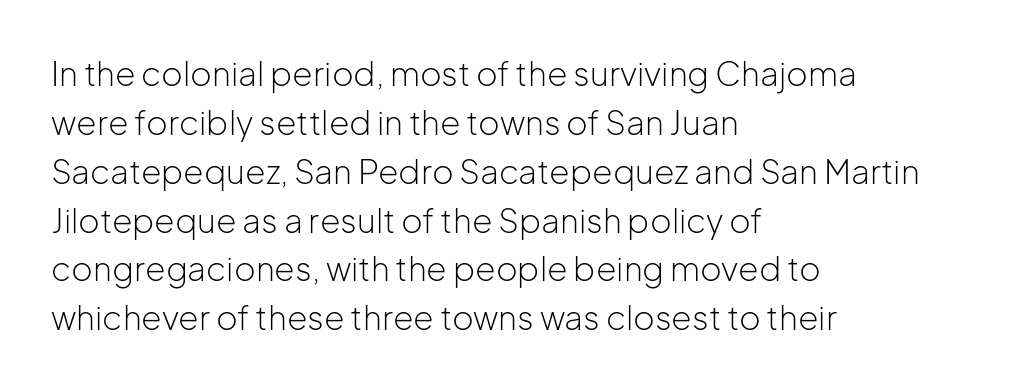
The image shows 33 px light sans-serif type, upright; set left-aligned, normal line spacing (1.48x), normal letter spacing, not underlined; low stroke contrast and a medium x-height.
